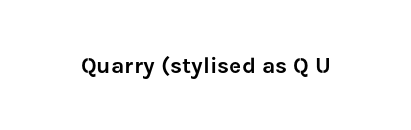
{"italic": "no", "underline": "no", "letter_spacing": "normal", "letter_spacing_em": 0.0, "glyph_px": 23}
